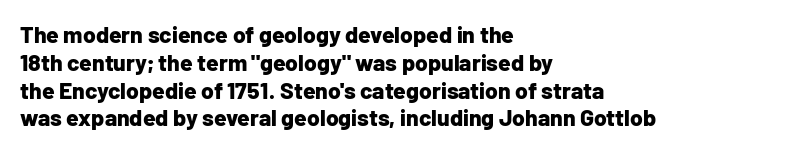
{"italic": "no", "bold": "yes", "underline": "no", "align": "left", "line_spacing_ratio": 1.21, "letter_spacing": "normal", "letter_spacing_em": 0.0, "glyph_px": 23}
